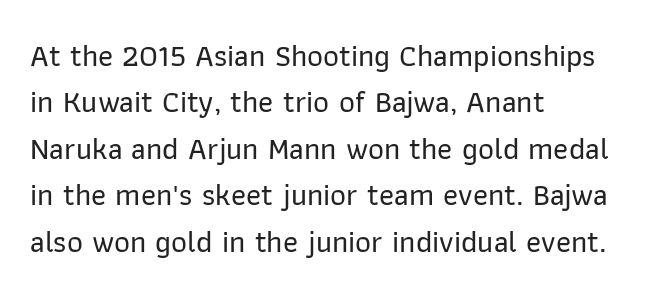
Q: Is the text italic (slanted)? A: No, it is upright.
Q: Is the typeface a serif or a sans-serif typeface? A: Sans-serif.
Q: Is the text underlined? A: No.
Q: How is the paragraph aligned? A: Left-aligned.
Q: Is the spacing between letters normal or unusually wide? A: Normal.
Q: Is the spacing between lines tight, normal or loose? A: Normal.
Q: Width (condensed, normal, or wide)? A: Normal.
Q: Stroke contrast? A: Low.
Q: x-height? A: Medium.
Q: Monospaced? A: No.
